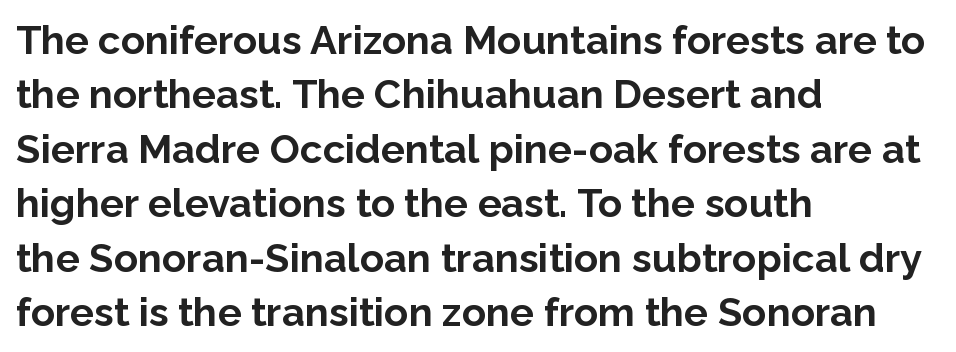
{"serif": "no", "italic": "no", "bold": "yes", "weight": "bold", "width": "normal", "stroke_contrast": "low", "x_height": "medium", "monospaced": "no", "underline": "no", "align": "left", "line_spacing": "normal", "line_spacing_ratio": 1.36, "letter_spacing": "normal", "letter_spacing_em": 0.0, "glyph_px": 40}
